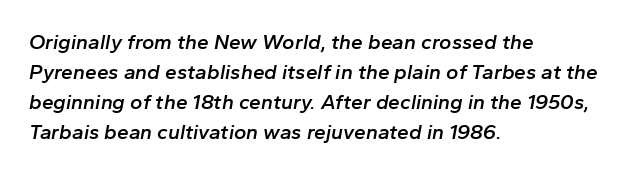
The image shows 21 px text type, italic (leaning right); set left-aligned, normal line spacing (1.43x), normal letter spacing, not underlined.
